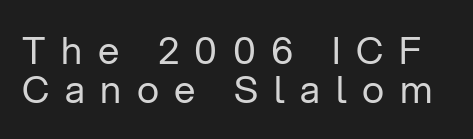
{"serif": "no", "italic": "no", "bold": "no", "weight": "regular", "width": "normal", "stroke_contrast": "low", "x_height": "medium", "monospaced": "no", "underline": "no", "line_spacing": "tight", "line_spacing_ratio": 1.03, "letter_spacing": "wide", "letter_spacing_em": 0.41, "glyph_px": 38}
